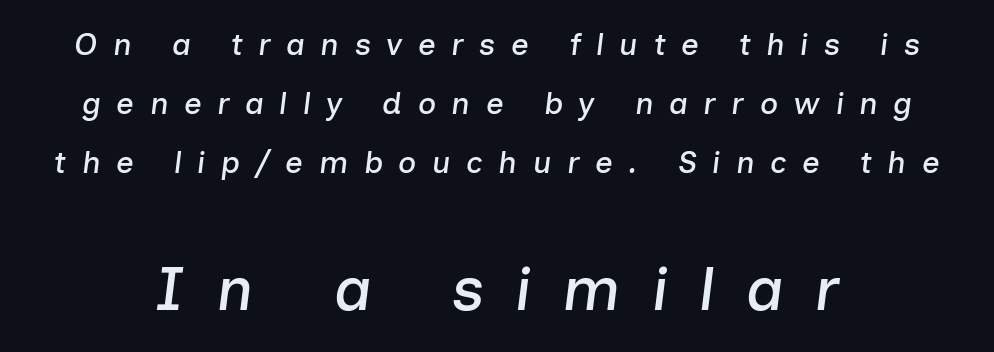
The image shows 62 px text type, italic (leaning right); set centered, loose line spacing (1.9x), unusually wide letter spacing (+0.5 em), not underlined; the second (bottom) block is 2.0x larger; low stroke contrast and a medium x-height.
